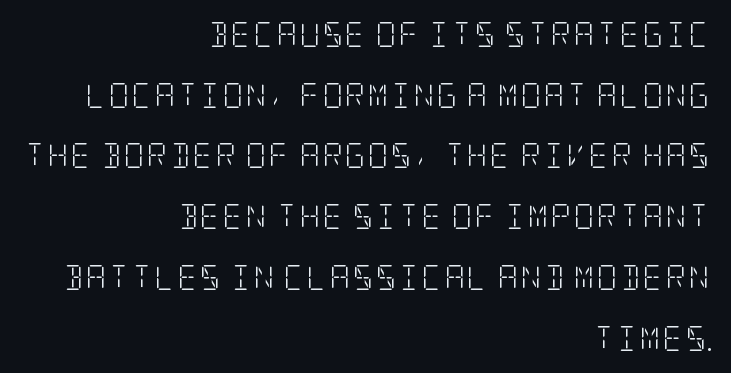
Line spacing here is loose. Lines of text with bare space underneath. Compared with a typical body face, this is equally light or lighter still. All the whitespace from short lines collects on the left.
